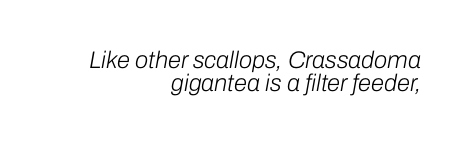
Q: Is the text bold? A: No.
Q: Is the text italic (slanted)? A: Yes, it leans right by about 10 degrees.
Q: Is the text underlined? A: No.
Q: How is the paragraph aligned? A: Right-aligned.
Q: Is the spacing between letters normal or unusually wide? A: Normal.
Q: Is the spacing between lines tight, normal or loose? A: Tight.
